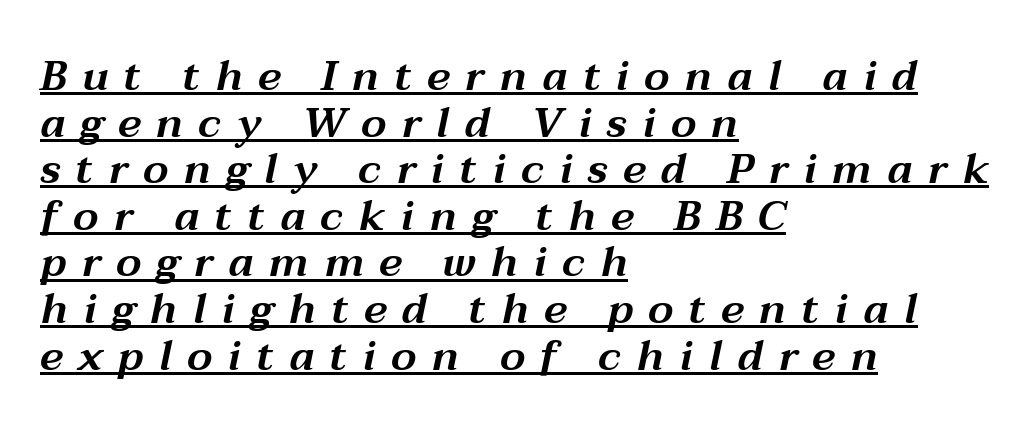
The image shows 42 px wide type, italic (leaning right); set left-aligned, tight line spacing (1.11x), unusually wide letter spacing (+0.36 em), underlined; medium stroke contrast and a medium x-height.
